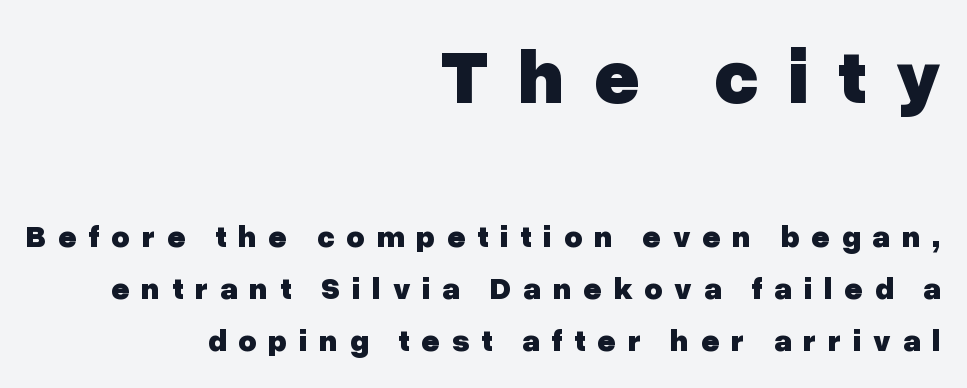
{"serif": "no", "italic": "no", "bold": "yes", "weight": "heavy", "width": "normal", "stroke_contrast": "low", "x_height": "medium", "monospaced": "no", "underline": "no", "align": "right", "line_spacing": "normal", "line_spacing_ratio": 1.67, "letter_spacing": "wide", "letter_spacing_em": 0.38, "larger_block": "first", "size_ratio": 2.48, "glyph_px": 77}
